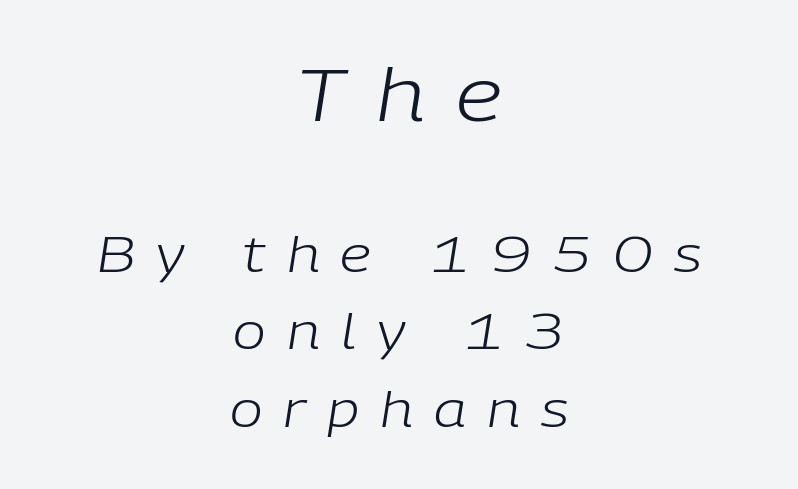
The image shows 73 px light type, italic (leaning right); set centered, normal line spacing (1.58x), unusually wide letter spacing (+0.43 em), not underlined; the first (top) block is 1.49x larger; low stroke contrast and a medium x-height.
